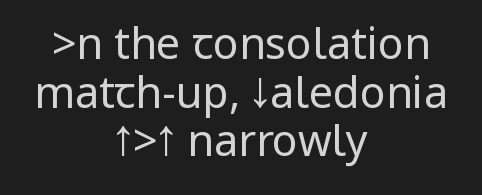
The strokes are not fattened; the text isn't bold. Tracking value appears to be zero — textbook default spacing. Glance below the letters and you will spot only blank space. Classification — sans serif. These lines huddle together more closely than default settings would place them.
